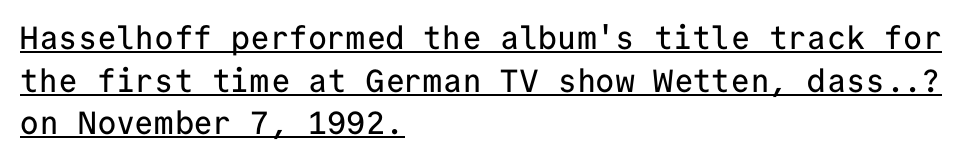
Q: Is the text italic (slanted)? A: No, it is upright.
Q: Is the typeface a serif or a sans-serif typeface? A: Sans-serif.
Q: Is the text underlined? A: Yes.
Q: How is the paragraph aligned? A: Left-aligned.
Q: Is the spacing between letters normal or unusually wide? A: Normal.
Q: Is the spacing between lines tight, normal or loose? A: Normal.
Q: Width (condensed, normal, or wide)? A: Normal.
Q: Stroke contrast? A: Low.
Q: x-height? A: Medium.
Q: Monospaced? A: Yes.
